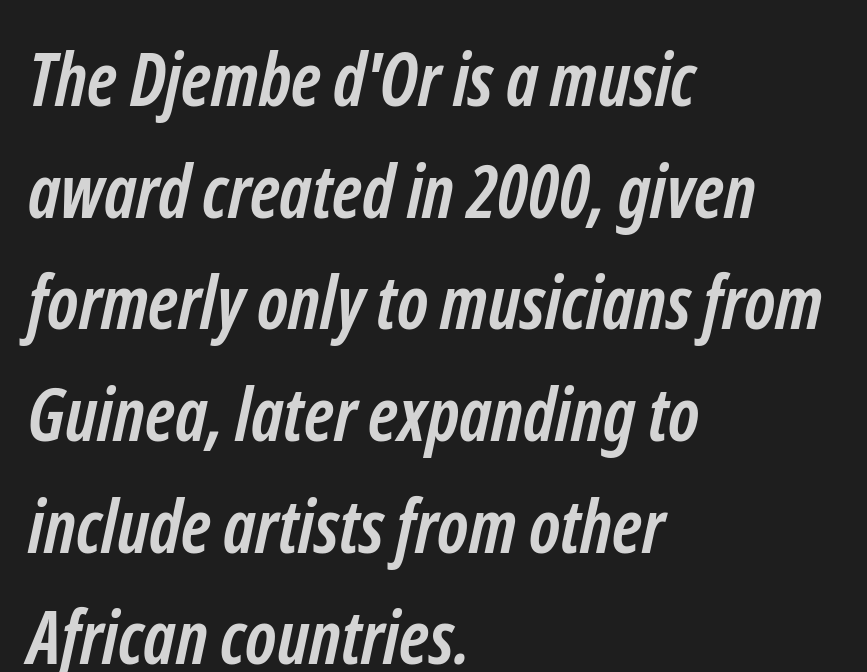
Q: Is the text bold? A: Yes.
Q: Is the typeface a serif or a sans-serif typeface? A: Sans-serif.
Q: Is the text underlined? A: No.
Q: How is the paragraph aligned? A: Left-aligned.
Q: Is the spacing between letters normal or unusually wide? A: Normal.
Q: Is the spacing between lines tight, normal or loose? A: Normal.
Q: Width (condensed, normal, or wide)? A: Condensed.
Q: Stroke contrast? A: Low.
Q: x-height? A: Medium.
Q: Monospaced? A: No.
